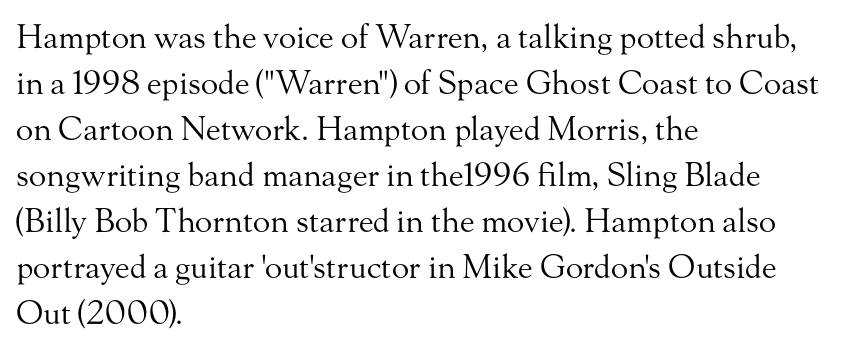
Q: Is the text bold? A: No.
Q: Is the text italic (slanted)? A: No, it is upright.
Q: Is the typeface a serif or a sans-serif typeface? A: Serif.
Q: Is the text underlined? A: No.
Q: How is the paragraph aligned? A: Left-aligned.
Q: Is the spacing between letters normal or unusually wide? A: Normal.
Q: Is the spacing between lines tight, normal or loose? A: Normal.
Q: Width (condensed, normal, or wide)? A: Normal.
Q: Stroke contrast? A: Medium.
Q: x-height? A: Small.
Q: Monospaced? A: No.
